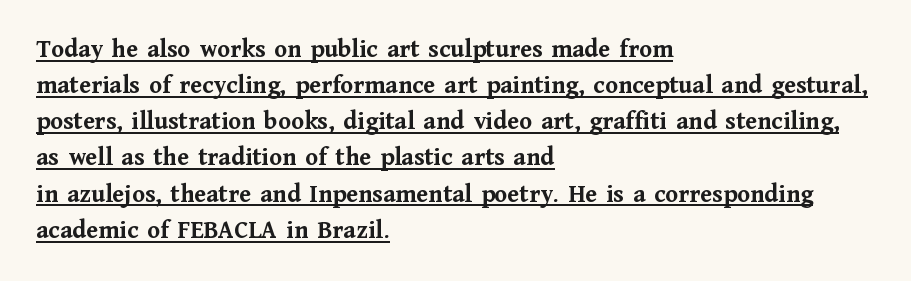
Q: Is the text bold? A: Yes.
Q: Is the text italic (slanted)? A: No, it is upright.
Q: Is the text underlined? A: Yes.
Q: How is the paragraph aligned? A: Left-aligned.
Q: Is the spacing between letters normal or unusually wide? A: Normal.
Q: Is the spacing between lines tight, normal or loose? A: Normal.
